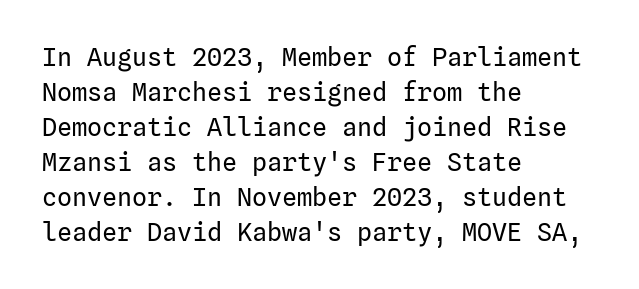
Nobody drew a line under any word here. The passage is arranged the way most books set body copy — flush left. Is the stroke heavy? The answer is a plain regular-or-lighter. Nobody touched the tracking dial on this one. A roman cut, with each character standing at attention. The space between consecutive lines is moderate.
